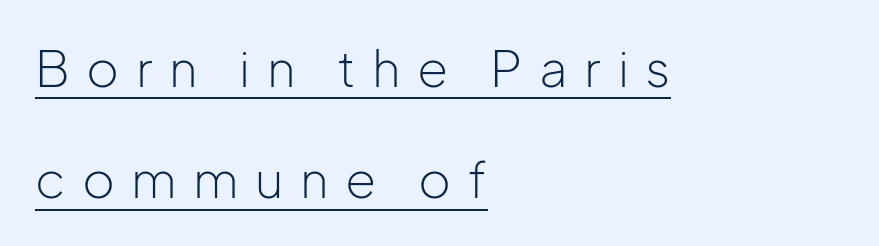
Each word looks stretched out because of the extra space between its letters. The glyphs are accompanied by a horizontal stroke just below them. The rendering uses a large line-height, opening up the rows. The rendering anchors every line to the left-hand side.
